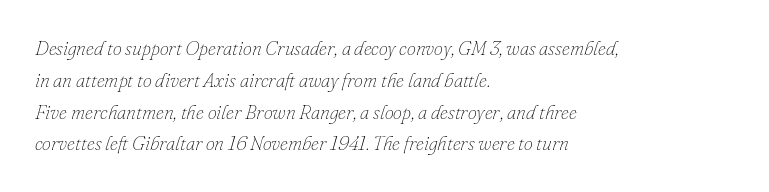
{"italic": "yes", "lean": "right", "slant_degrees": 16, "bold": "no", "underline": "no", "align": "left", "line_spacing": "normal", "line_spacing_ratio": 1.59, "letter_spacing": "normal", "letter_spacing_em": 0.0, "glyph_px": 20}
